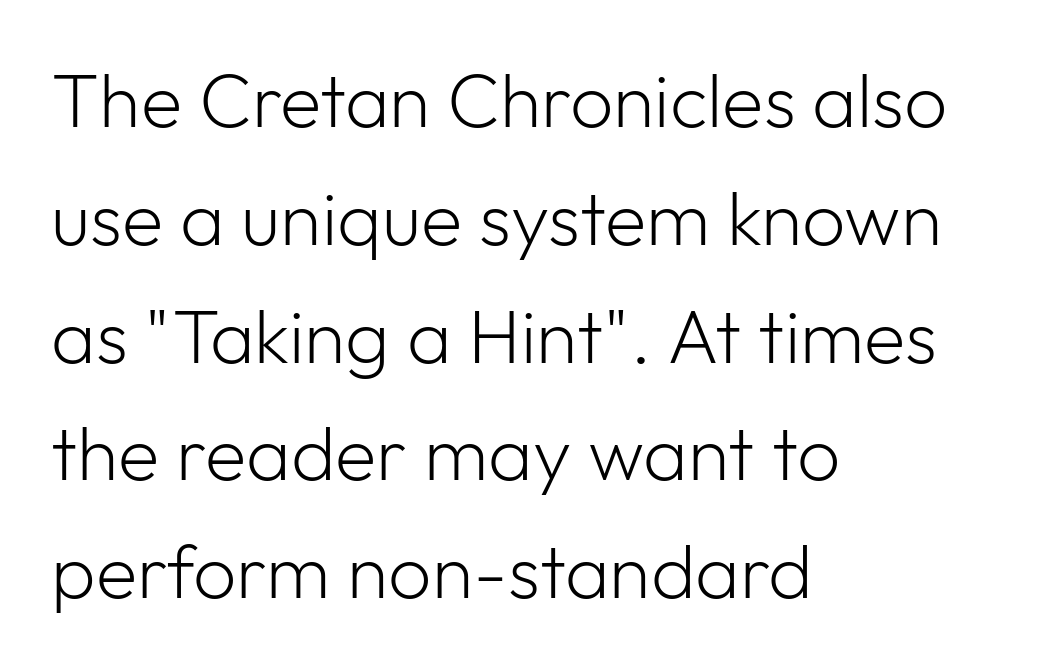
Q: Is the text bold? A: No.
Q: Is the text italic (slanted)? A: No, it is upright.
Q: Is the typeface a serif or a sans-serif typeface? A: Sans-serif.
Q: Is the text underlined? A: No.
Q: How is the paragraph aligned? A: Left-aligned.
Q: Is the spacing between letters normal or unusually wide? A: Normal.
Q: Is the spacing between lines tight, normal or loose? A: Normal.
Q: Width (condensed, normal, or wide)? A: Normal.
Q: Stroke contrast? A: Low.
Q: x-height? A: Medium.
Q: Monospaced? A: No.
